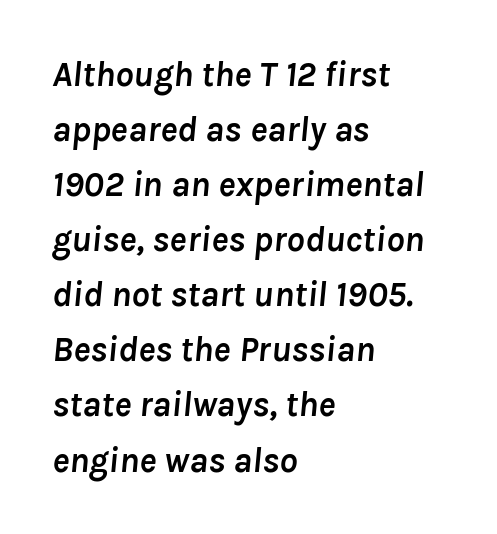
The image shows 36 px semibold type, italic (leaning right); set left-aligned, normal line spacing (1.53x), normal letter spacing, not underlined; low stroke contrast and a medium x-height.
